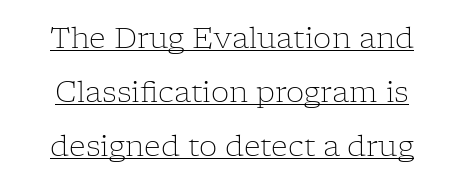
Q: Is the text bold? A: No.
Q: Is the text italic (slanted)? A: No, it is upright.
Q: Is the typeface a serif or a sans-serif typeface? A: Serif.
Q: Is the text underlined? A: Yes.
Q: Is the spacing between letters normal or unusually wide? A: Normal.
Q: Width (condensed, normal, or wide)? A: Normal.
Q: Stroke contrast? A: Low.
Q: x-height? A: Medium.
Q: Monospaced? A: No.
